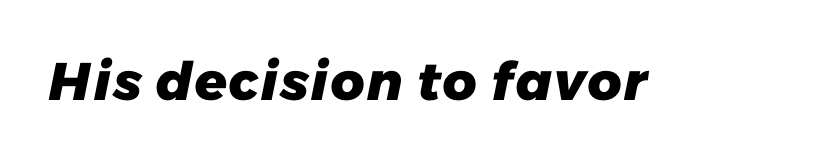
{"serif": "no", "bold": "yes", "weight": "heavy", "width": "normal", "stroke_contrast": "low", "x_height": "medium", "monospaced": "no", "underline": "no", "letter_spacing": "normal", "letter_spacing_em": 0.0, "glyph_px": 53}
